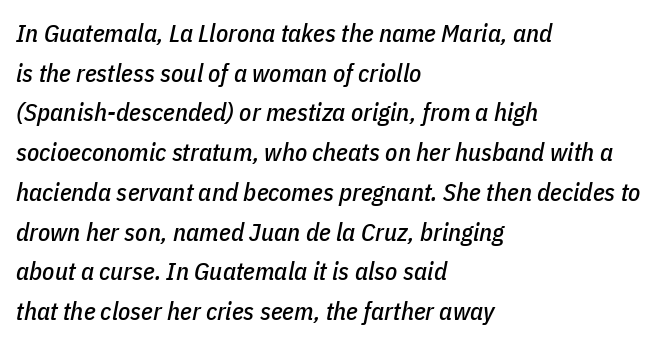
{"italic": "yes", "lean": "right", "slant_degrees": 11, "underline": "no", "align": "left", "line_spacing": "normal", "line_spacing_ratio": 1.59, "letter_spacing": "normal", "letter_spacing_em": 0.0, "glyph_px": 25}
